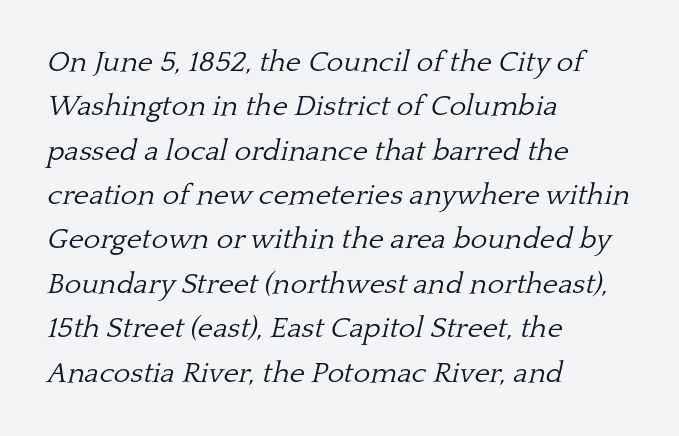
Are there feet on the stems? There are — it's a serif. These glyphs show unthickened strokes, regular width or finer. The setting favours the left margin, as ordinary paragraphs usually do. Honestly, the letter spacing is just normal — you wouldn't notice it. Here the designer chose a conventional face with non-uniform glyph widths. The space directly below the letters is spotless.
